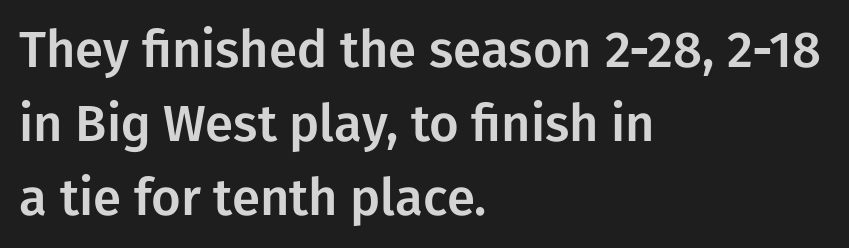
Are there feet on the stems? There aren't — it's a sans. You could call the tracking neutral — neither tight nor loose. Think of a printed novel: that variable character pitch is what you see here. The passage shown is not underscored anywhere. Every stem runs plumb, perpendicular to the baseline.
